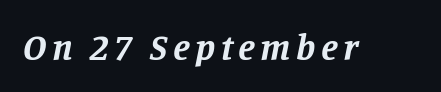
Q: Is the text bold? A: Yes.
Q: Is the text italic (slanted)? A: Yes, it leans right by about 11 degrees.
Q: Is the typeface a serif or a sans-serif typeface? A: Serif.
Q: Is the text underlined? A: No.
Q: Width (condensed, normal, or wide)? A: Normal.
Q: Stroke contrast? A: Low.
Q: x-height? A: Large.
Q: Monospaced? A: No.
